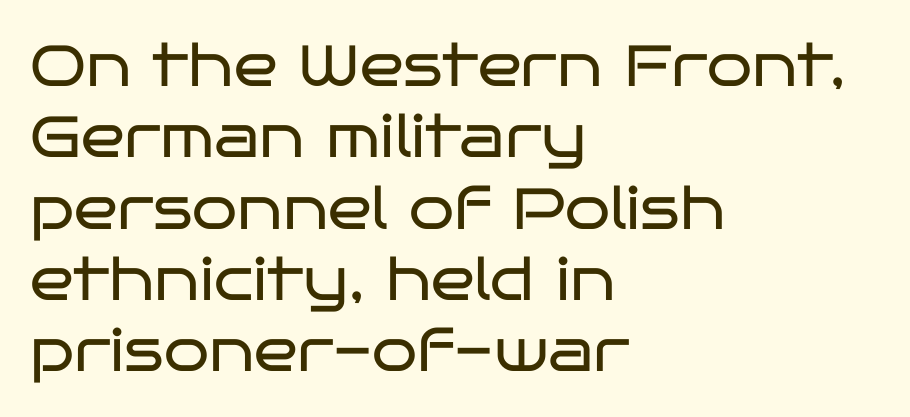
{"serif": "no", "italic": "no", "bold": "no", "weight": "regular", "width": "wide", "stroke_contrast": "low", "x_height": "large", "monospaced": "no", "underline": "no", "align": "left", "line_spacing_ratio": 1.23, "letter_spacing": "normal", "letter_spacing_em": 0.0, "glyph_px": 58}
